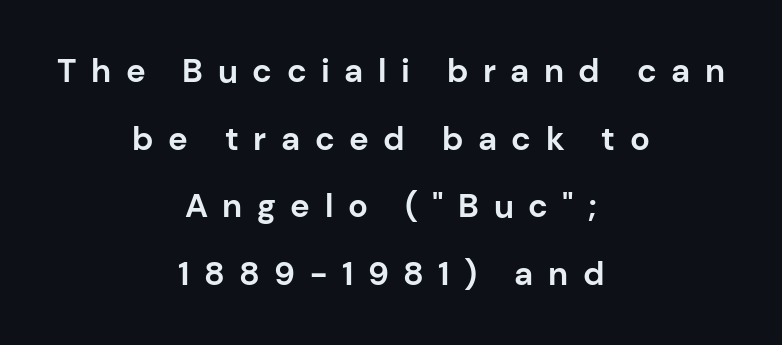
The image shows 33 px bold sans-serif type, upright; set centered, loose line spacing (2.05x), unusually wide letter spacing (+0.44 em), not underlined; low stroke contrast and a medium x-height.
